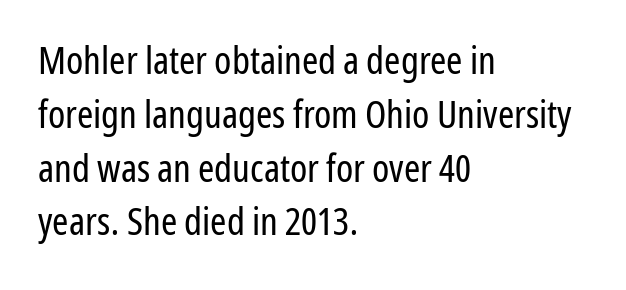
Examine the stroke ends and you'll find no serifs. These lines keep a tight, regular rhythm from letter to letter. The typeface has the unassuming heft of standard copy or less. This sample keeps an unexceptional amount of space between lines. Underlining? Definitely not there. A typesetter would call this proportional, since set widths differ per character.
